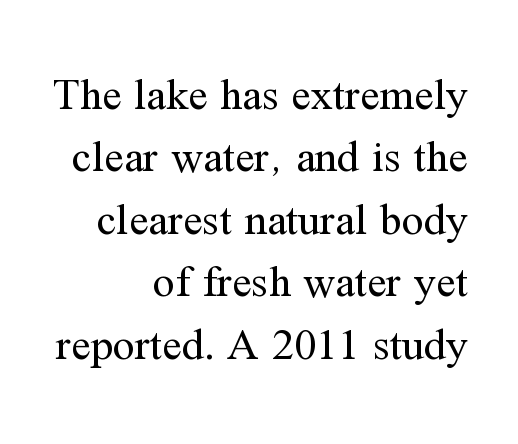
{"serif": "yes", "italic": "no", "bold": "no", "weight": "regular", "width": "normal", "stroke_contrast": "medium", "x_height": "medium", "monospaced": "no", "underline": "no", "align": "right", "line_spacing": "normal", "line_spacing_ratio": 1.42, "letter_spacing": "normal", "letter_spacing_em": 0.0, "glyph_px": 44}
